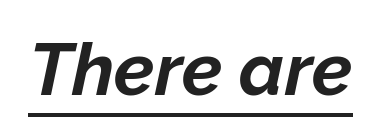
Q: Is the text bold? A: Yes.
Q: Is the text italic (slanted)? A: Yes, it leans right by about 12 degrees.
Q: Is the text underlined? A: Yes.
Q: Is the spacing between letters normal or unusually wide? A: Normal.
Q: Width (condensed, normal, or wide)? A: Normal.
Q: Stroke contrast? A: Low.
Q: x-height? A: Medium.
Q: Monospaced? A: No.
